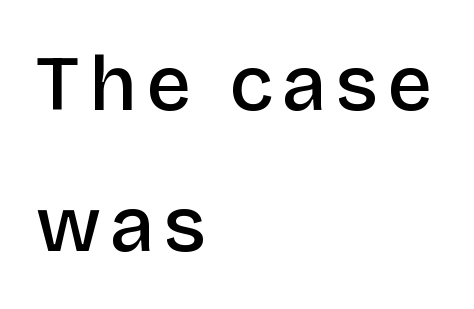
Q: Is the text bold? A: Semi-bold.
Q: Is the text italic (slanted)? A: No, it is upright.
Q: Is the typeface a serif or a sans-serif typeface? A: Sans-serif.
Q: Is the text underlined? A: No.
Q: How is the paragraph aligned? A: Left-aligned.
Q: Width (condensed, normal, or wide)? A: Normal.
Q: Stroke contrast? A: Low.
Q: x-height? A: Large.
Q: Monospaced? A: No.
